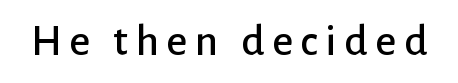
{"serif": "no", "italic": "no", "width": "normal", "stroke_contrast": "low", "x_height": "medium", "monospaced": "no", "underline": "no", "glyph_px": 45}
